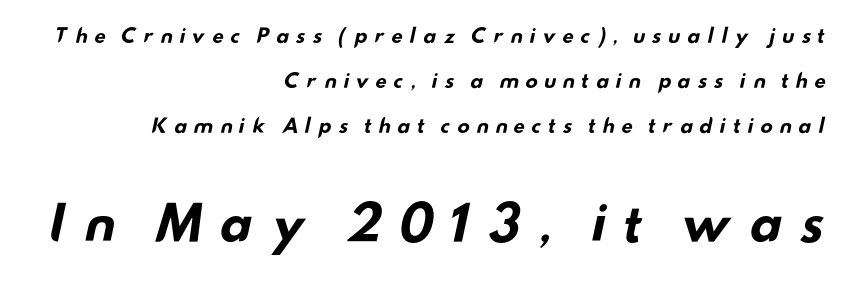
The image shows 48 px bold, wide sans-serif type; set right-aligned, loose line spacing (2.37x), unusually wide letter spacing (+0.3 em), not underlined; the second (bottom) block is 2.53x larger; low stroke contrast and a small x-height.
